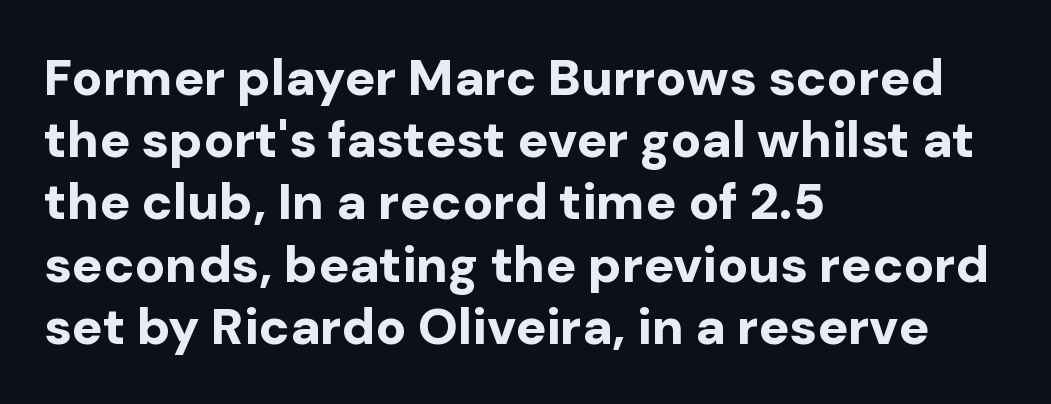
The image shows 51 px bold sans-serif type, upright; set left-aligned, line spacing 1.22x, normal letter spacing, not underlined; low stroke contrast and a medium x-height.
